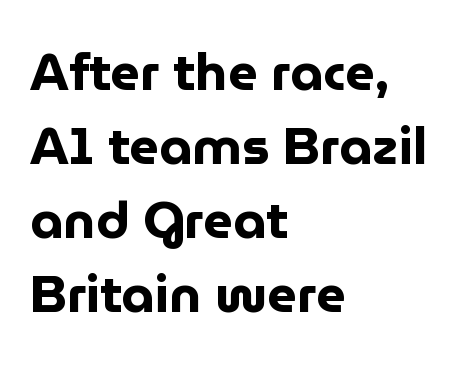
{"serif": "no", "italic": "no", "bold": "yes", "weight": "bold", "width": "normal", "stroke_contrast": "low", "x_height": "medium", "monospaced": "no", "underline": "no", "align": "left", "line_spacing": "normal", "line_spacing_ratio": 1.42, "letter_spacing": "normal", "letter_spacing_em": 0.0, "glyph_px": 52}
